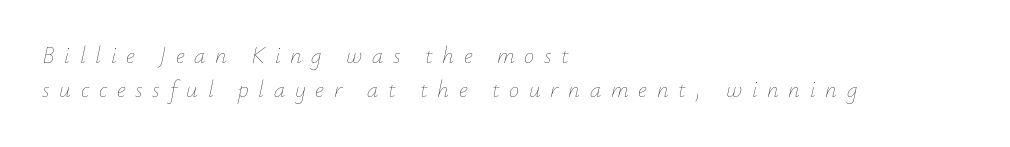
Q: Is the text bold? A: No.
Q: Is the text italic (slanted)? A: Yes, it leans right by about 12 degrees.
Q: Is the text underlined? A: No.
Q: How is the paragraph aligned? A: Left-aligned.
Q: Is the spacing between letters normal or unusually wide? A: Unusually wide.
Q: Is the spacing between lines tight, normal or loose? A: Normal.
